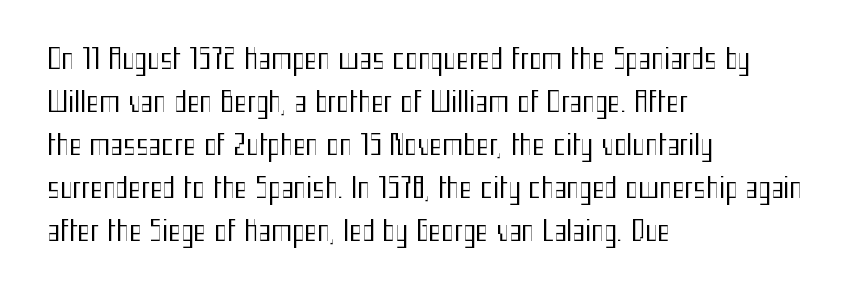
Line beginnings align vertically; line endings do not. Quick note: not italic, upright. No chunkiness to these letters — they're not bold. Default kerning and tracking; the words read as compact shapes.
